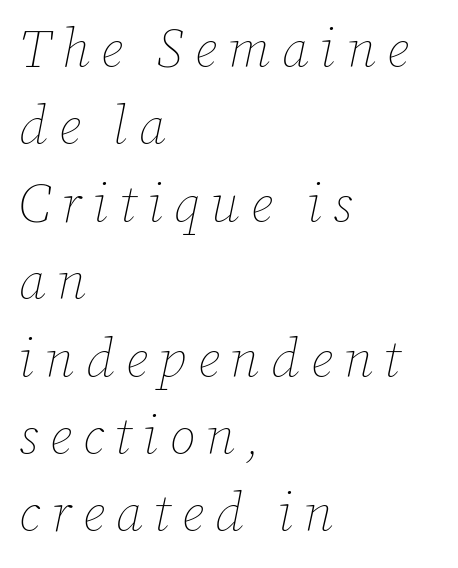
Q: Is the text bold? A: No.
Q: Is the text italic (slanted)? A: Yes, it leans right by about 12 degrees.
Q: Is the text underlined? A: No.
Q: How is the paragraph aligned? A: Left-aligned.
Q: Is the spacing between letters normal or unusually wide? A: Unusually wide.
Q: Is the spacing between lines tight, normal or loose? A: Normal.
Q: Width (condensed, normal, or wide)? A: Normal.
Q: Stroke contrast? A: Low.
Q: x-height? A: Medium.
Q: Monospaced? A: No.
